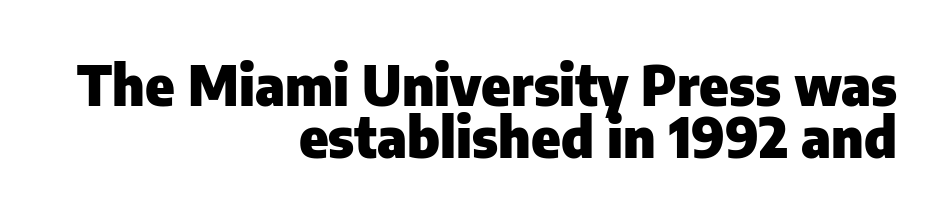
The image shows 55 px heavy sans-serif type, upright; set right-aligned, tight line spacing (0.95x), normal letter spacing, not underlined; low stroke contrast and a medium x-height.
